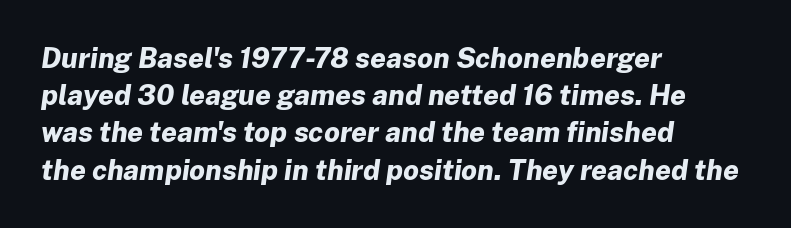
Here the glyphs are tracked normally, forming tight word shapes. Strokes here are thick enough to call this a true bold. Baseline-to-baseline distance is the conventional proportion of letter height. Characters are canted at an angle relative to the baseline's perpendicular. Descender tails drop into unmarked territory.
